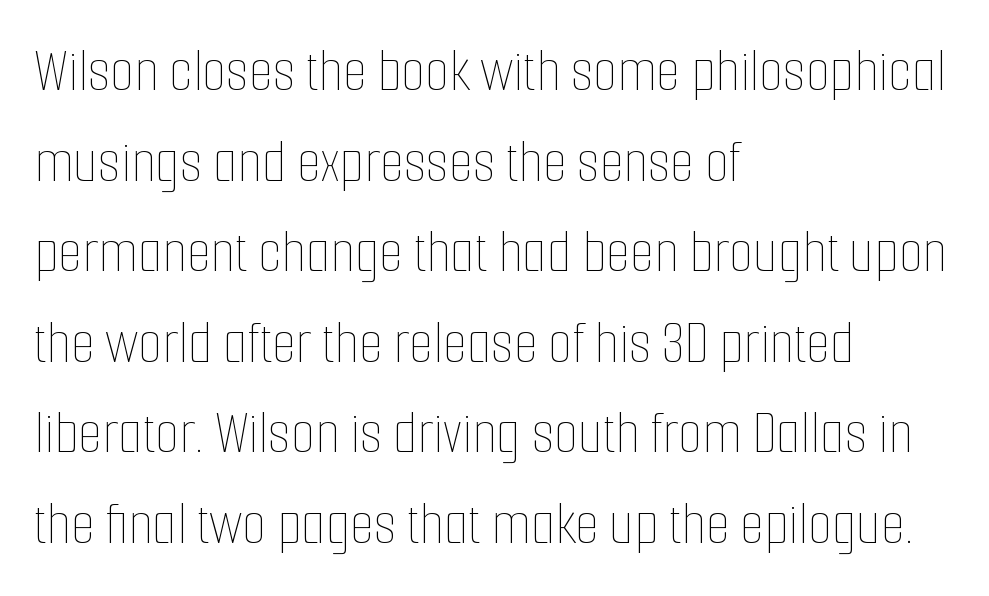
Q: Is the text bold? A: No.
Q: Is the text italic (slanted)? A: No, it is upright.
Q: Is the text underlined? A: No.
Q: How is the paragraph aligned? A: Left-aligned.
Q: Is the spacing between letters normal or unusually wide? A: Normal.
Q: Is the spacing between lines tight, normal or loose? A: Normal.
Q: Width (condensed, normal, or wide)? A: Condensed.
Q: Stroke contrast? A: Low.
Q: x-height? A: Medium.
Q: Monospaced? A: No.
